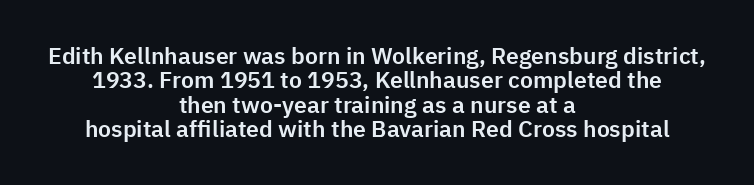
{"italic": "no", "underline": "no", "align": "center", "line_spacing": "tight", "line_spacing_ratio": 1.06, "letter_spacing": "normal", "letter_spacing_em": 0.0, "glyph_px": 23}
